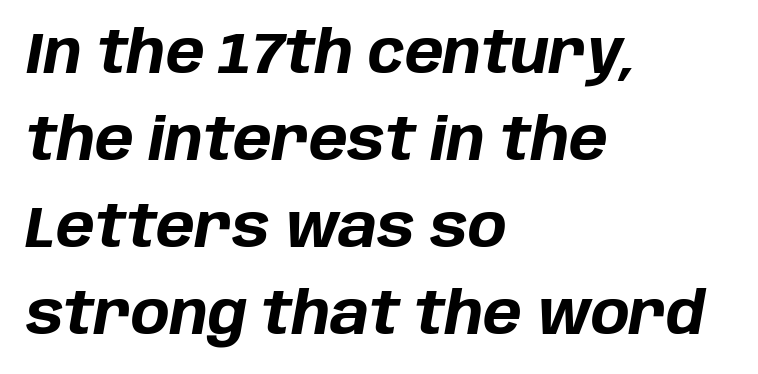
Q: Is the text bold? A: Yes.
Q: Is the text italic (slanted)? A: Yes, it leans right by about 10 degrees.
Q: Is the text underlined? A: No.
Q: How is the paragraph aligned? A: Left-aligned.
Q: Is the spacing between letters normal or unusually wide? A: Normal.
Q: Is the spacing between lines tight, normal or loose? A: Normal.
Q: Width (condensed, normal, or wide)? A: Normal.
Q: Stroke contrast? A: Low.
Q: x-height? A: Large.
Q: Monospaced? A: No.
